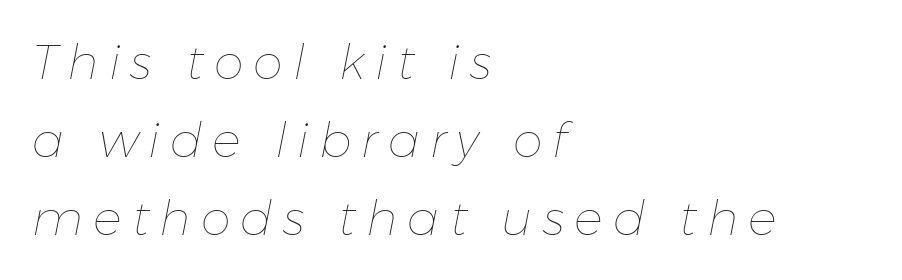
The image shows 48 px thin type, italic (leaning right); set left-aligned, normal line spacing (1.62x), unusually wide letter spacing (+0.21 em), not underlined; low stroke contrast and a medium x-height.
